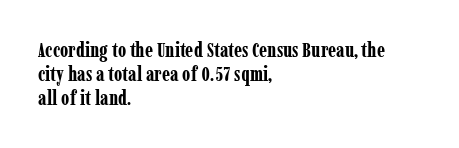
The image shows 20 px bold type, upright; set left-aligned, line spacing 1.2x, normal letter spacing, not underlined.
